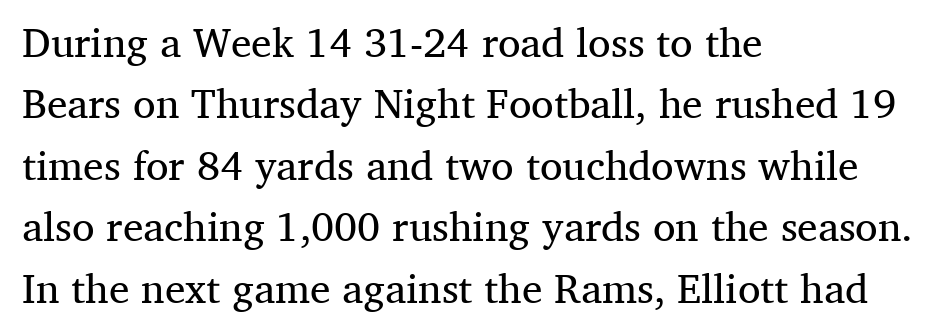
{"serif": "yes", "italic": "no", "bold": "no", "weight": "regular", "width": "normal", "stroke_contrast": "medium", "x_height": "medium", "monospaced": "no", "underline": "no", "align": "left", "line_spacing": "normal", "line_spacing_ratio": 1.5, "letter_spacing": "normal", "letter_spacing_em": 0.0, "glyph_px": 41}
